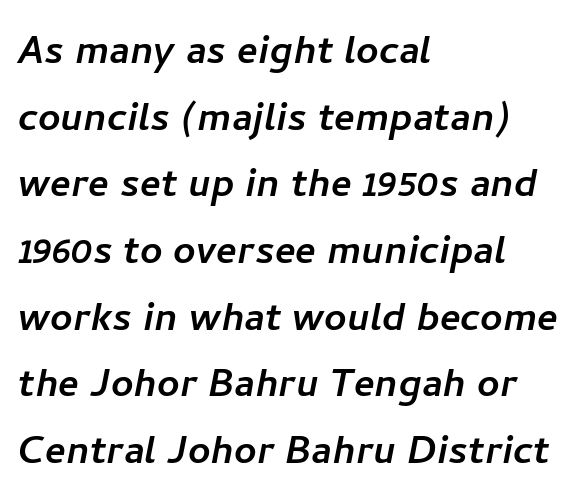
Q: Is the typeface a serif or a sans-serif typeface? A: Sans-serif.
Q: Is the text underlined? A: No.
Q: How is the paragraph aligned? A: Left-aligned.
Q: Is the spacing between letters normal or unusually wide? A: Normal.
Q: Is the spacing between lines tight, normal or loose? A: Normal.
Q: Width (condensed, normal, or wide)? A: Normal.
Q: Stroke contrast? A: Low.
Q: x-height? A: Medium.
Q: Monospaced? A: No.
